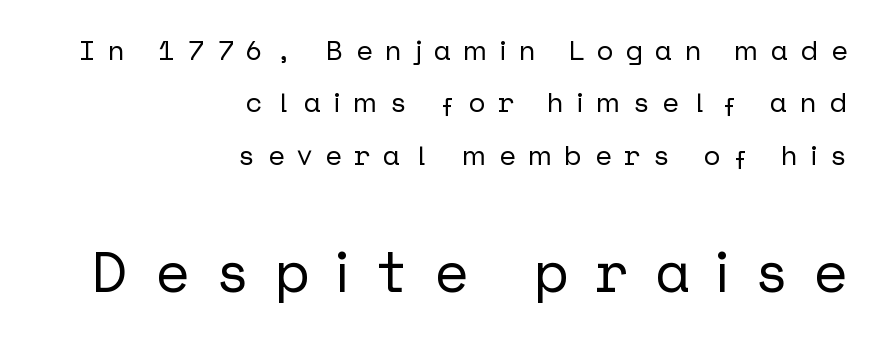
Q: Is the text italic (slanted)? A: No, it is upright.
Q: Is the typeface a serif or a sans-serif typeface? A: Sans-serif.
Q: Is the text underlined? A: No.
Q: How is the paragraph aligned? A: Right-aligned.
Q: Is the spacing between letters normal or unusually wide? A: Unusually wide.
Q: Which block of text is set in a larger size, the first (top) or the second (bottom)? A: The second (bottom) one.
Q: Width (condensed, normal, or wide)? A: Normal.
Q: Stroke contrast? A: Low.
Q: x-height? A: Medium.
